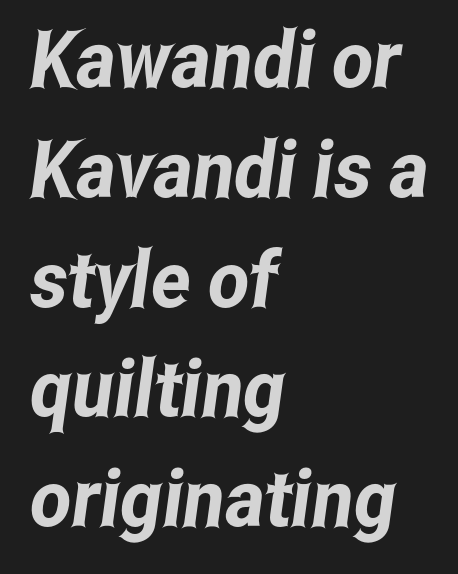
Q: Is the typeface a serif or a sans-serif typeface? A: Sans-serif.
Q: Is the text underlined? A: No.
Q: How is the paragraph aligned? A: Left-aligned.
Q: Is the spacing between letters normal or unusually wide? A: Normal.
Q: Is the spacing between lines tight, normal or loose? A: Normal.
Q: Width (condensed, normal, or wide)? A: Condensed.
Q: Stroke contrast? A: Low.
Q: x-height? A: Medium.
Q: Monospaced? A: No.
